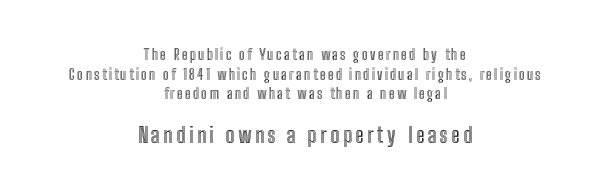
Q: Is the text italic (slanted)? A: No, it is upright.
Q: Is the text underlined? A: No.
Q: How is the paragraph aligned? A: Centered.
Q: Is the spacing between lines tight, normal or loose? A: Normal.
Q: Which block of text is set in a larger size, the first (top) or the second (bottom)? A: The second (bottom) one.
